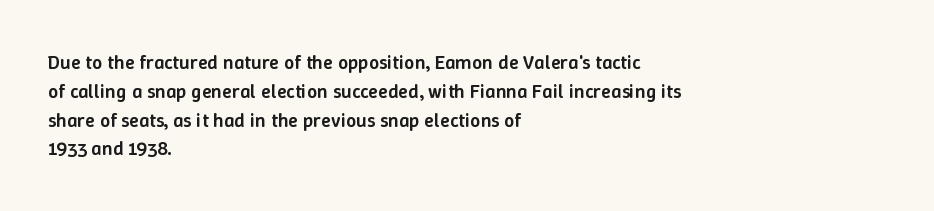
{"italic": "no", "bold": "semi", "underline": "no", "align": "left", "line_spacing": "normal", "line_spacing_ratio": 1.44, "letter_spacing": "normal", "letter_spacing_em": 0.0, "glyph_px": 20}
